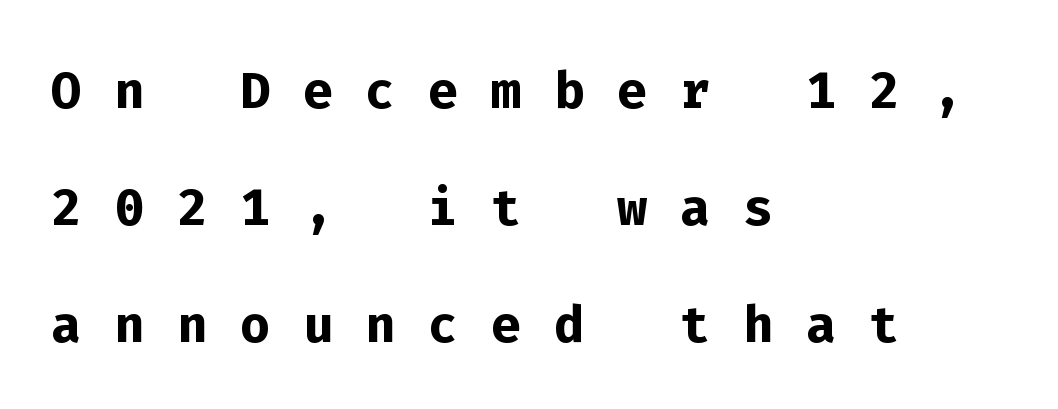
{"serif": "no", "italic": "no", "bold": "yes", "weight": "semibold", "width": "normal", "stroke_contrast": "low", "x_height": "medium", "monospaced": "yes", "underline": "no", "align": "left", "line_spacing": "normal", "line_spacing_ratio": 1.65, "letter_spacing": "wide", "letter_spacing_em": 0.46, "glyph_px": 71}
